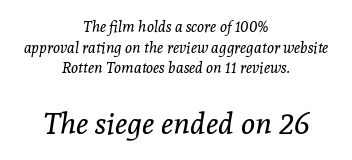
The image shows 30 px regular-weight serif type, italic (leaning right); set centered, normal line spacing (1.38x), normal letter spacing, not underlined; the second (bottom) block is 2.0x larger; a medium x-height.
